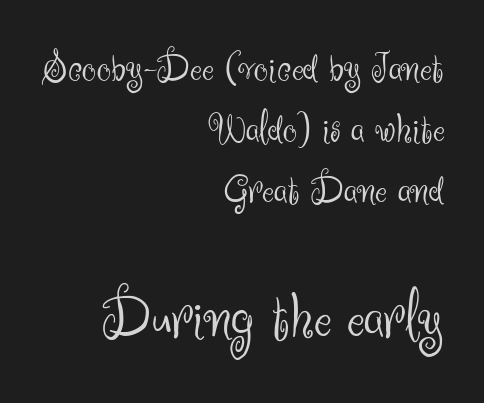
The image shows 67 px light sans-serif type, upright; set right-aligned, normal line spacing (1.36x), normal letter spacing, not underlined; the second (bottom) block is 1.49x larger; medium stroke contrast and a small x-height.
